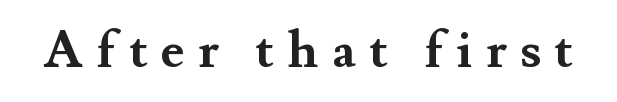
{"serif": "yes", "italic": "no", "bold": "yes", "weight": "semibold", "width": "normal", "stroke_contrast": "medium", "x_height": "small", "monospaced": "no", "underline": "no", "letter_spacing": "wide", "letter_spacing_em": 0.25, "glyph_px": 52}
